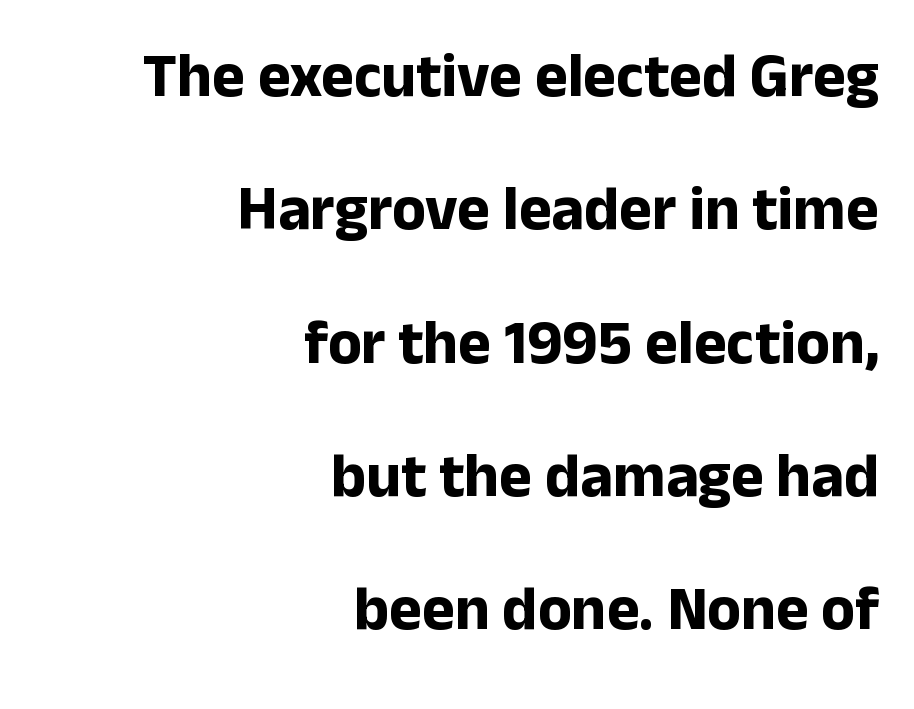
Q: Is the text bold? A: Yes.
Q: Is the text italic (slanted)? A: No, it is upright.
Q: Is the typeface a serif or a sans-serif typeface? A: Sans-serif.
Q: Is the text underlined? A: No.
Q: How is the paragraph aligned? A: Right-aligned.
Q: Is the spacing between letters normal or unusually wide? A: Normal.
Q: Is the spacing between lines tight, normal or loose? A: Loose.
Q: Width (condensed, normal, or wide)? A: Normal.
Q: Stroke contrast? A: Low.
Q: x-height? A: Medium.
Q: Monospaced? A: No.
